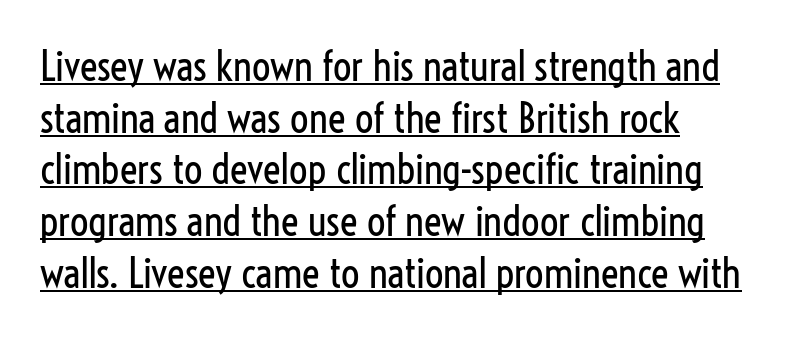
Q: Is the text bold? A: No.
Q: Is the text italic (slanted)? A: No, it is upright.
Q: Is the typeface a serif or a sans-serif typeface? A: Sans-serif.
Q: Is the text underlined? A: Yes.
Q: How is the paragraph aligned? A: Left-aligned.
Q: Is the spacing between letters normal or unusually wide? A: Normal.
Q: Is the spacing between lines tight, normal or loose? A: Normal.
Q: Width (condensed, normal, or wide)? A: Condensed.
Q: Stroke contrast? A: Low.
Q: x-height? A: Medium.
Q: Monospaced? A: No.
